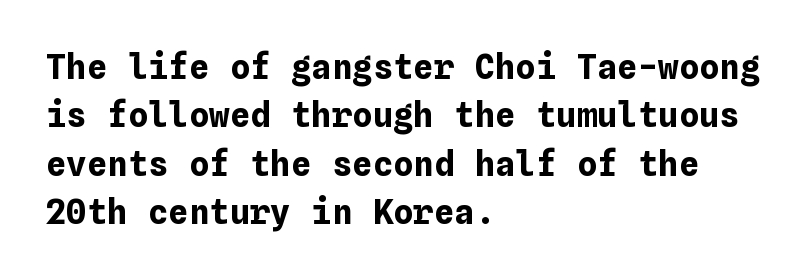
Q: Is the text bold? A: Yes.
Q: Is the text italic (slanted)? A: No, it is upright.
Q: Is the text underlined? A: No.
Q: How is the paragraph aligned? A: Left-aligned.
Q: Is the spacing between letters normal or unusually wide? A: Normal.
Q: Is the spacing between lines tight, normal or loose? A: Normal.
Q: Width (condensed, normal, or wide)? A: Normal.
Q: Stroke contrast? A: Low.
Q: x-height? A: Medium.
